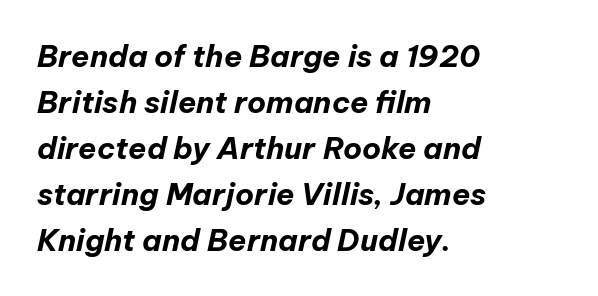
The font's italic variant was chosen for this text. Line spacing here is normal. Thick stems and heavy bowls — unmistakably bold. The passage shown is typed in a proportional face where columns would drift. There is no visible air inserted between adjacent glyphs. Descenders hang freely into open space.
